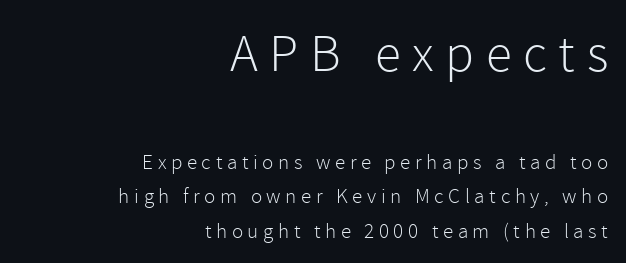
Letters rest on an invisible, unmarked baseline. The rendering shows plain stroke endings on the letterforms — a sans-serif design. These lines have a slow, spaced-out rhythm from letter to letter. One-word summary of the alignment: right.
